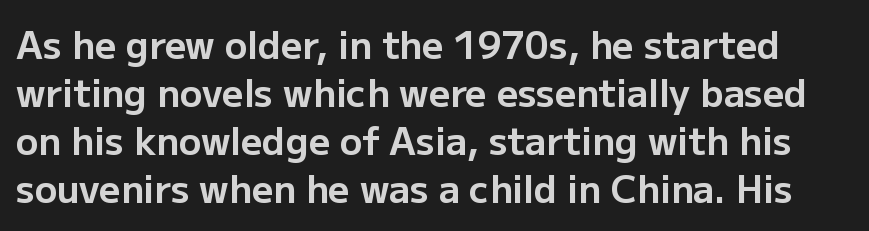
{"serif": "no", "italic": "no", "bold": "yes", "weight": "bold", "width": "normal", "stroke_contrast": "low", "x_height": "medium", "monospaced": "no", "underline": "no", "line_spacing": "normal", "line_spacing_ratio": 1.3, "letter_spacing": "normal", "letter_spacing_em": 0.0, "glyph_px": 37}
